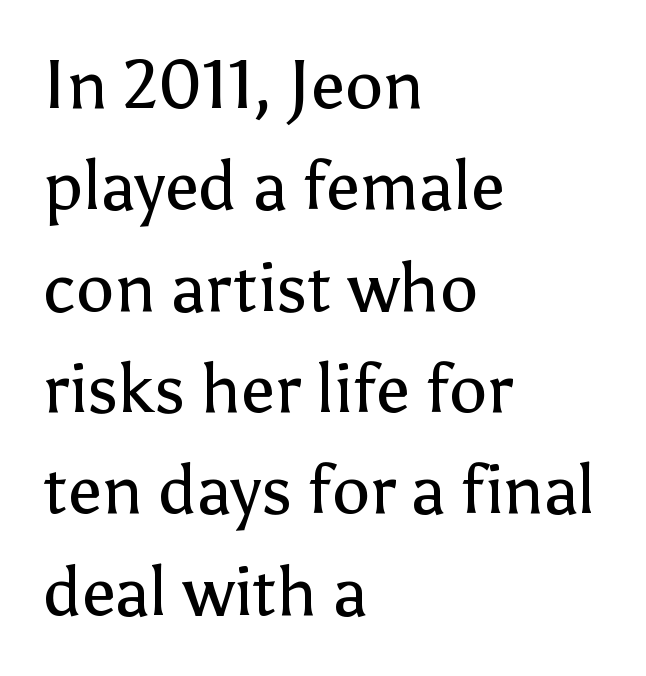
{"serif": "no", "italic": "no", "bold": "no", "weight": "regular", "width": "normal", "stroke_contrast": "low", "x_height": "medium", "monospaced": "no", "underline": "no", "align": "left", "line_spacing": "normal", "line_spacing_ratio": 1.49, "letter_spacing": "normal", "letter_spacing_em": 0.0, "glyph_px": 68}
